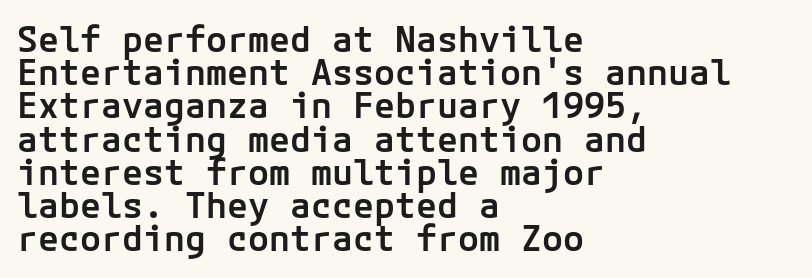
{"serif": "no", "italic": "no", "bold": "semi", "weight": "semibold", "width": "normal", "stroke_contrast": "low", "x_height": "medium", "underline": "no", "align": "left", "line_spacing": "tight", "line_spacing_ratio": 0.95, "letter_spacing": "normal", "letter_spacing_em": 0.0, "glyph_px": 35}
